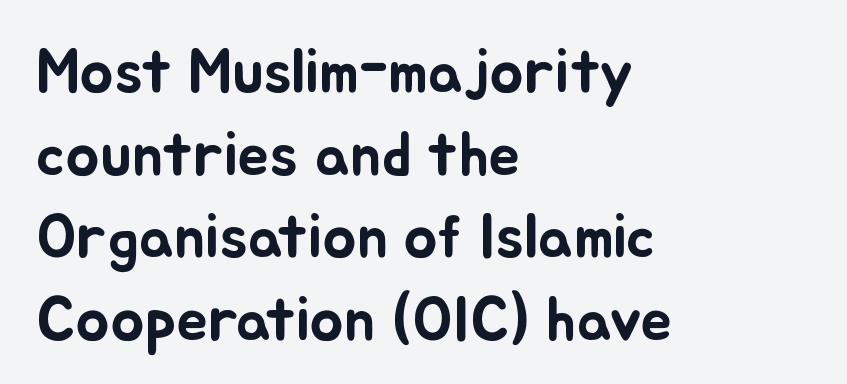
{"italic": "no", "width": "normal", "stroke_contrast": "low", "x_height": "small", "monospaced": "no", "underline": "no", "align": "left", "line_spacing": "normal", "line_spacing_ratio": 1.31, "letter_spacing": "normal", "letter_spacing_em": 0.0, "glyph_px": 63}
